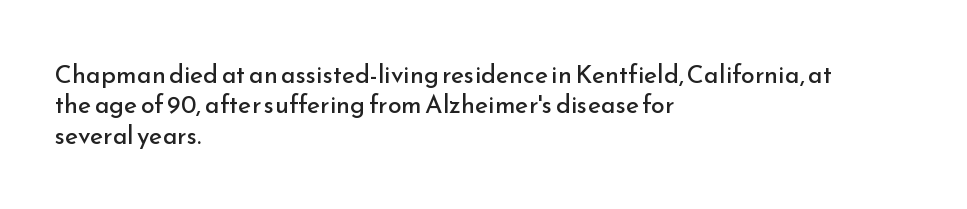
{"italic": "no", "bold": "no", "underline": "no", "align": "left", "line_spacing_ratio": 1.22, "letter_spacing": "normal", "letter_spacing_em": 0.0, "glyph_px": 25}
